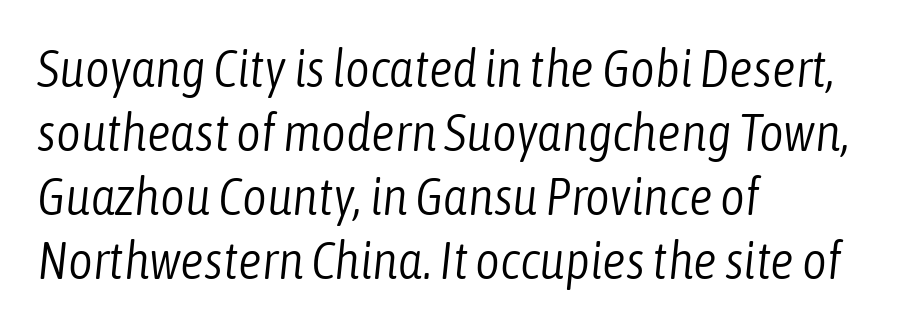
Is this a fixed-width face? No — the glyphs have proportional, varying widths. No letter is thick-stroked: the sample isn't bold. Clear beneath every line of the passage. What stands out about the letter spacing? Nothing — it is the standard amount.
